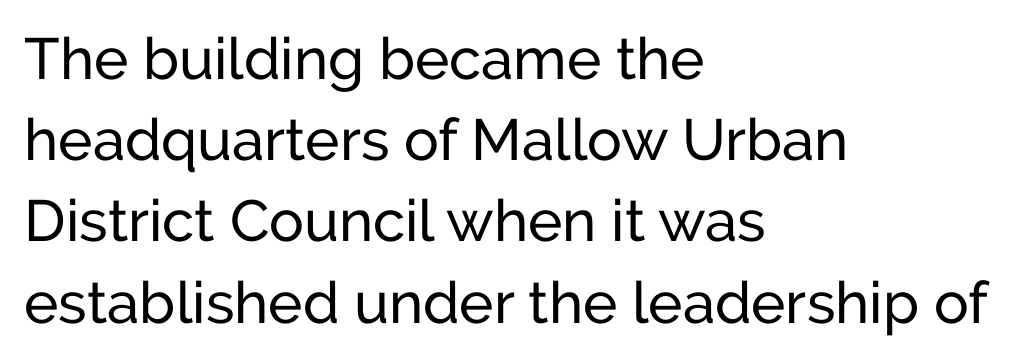
The image shows 58 px sans-serif type, upright; set left-aligned, normal line spacing (1.4x), normal letter spacing, not underlined; low stroke contrast and a medium x-height.
